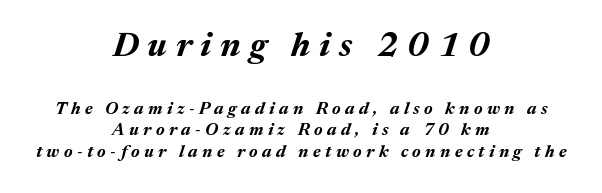
Neither beginnings nor endings align; midpoints do. The initial chunk of copy outweighs the following chunk in type size. Look at the stroke-to-counter ratio: heavy, a bold. This rendering widens character spacing well past its baseline value.
